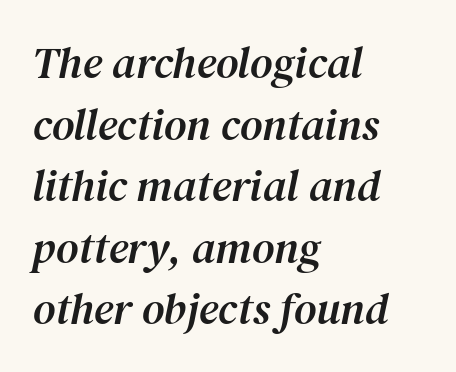
The strip under each line holds only bare page. These lines sit exactly where default settings would place them. The face used here is proportionally spaced, like ordinary book or web type. The passage is arranged the way most books set body copy — flush left. Designer's note — italics engaged. Nothing unusual about the tracking: characters are spaced as the font intends.
